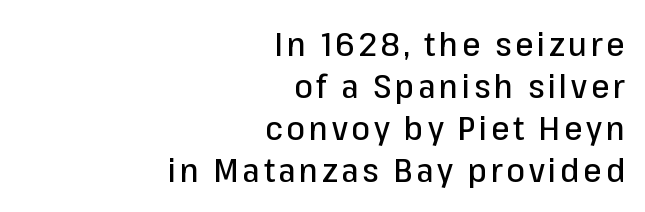
{"serif": "no", "italic": "no", "width": "normal", "stroke_contrast": "low", "x_height": "medium", "monospaced": "no", "underline": "no", "align": "right", "line_spacing": "normal", "line_spacing_ratio": 1.27, "glyph_px": 33}
